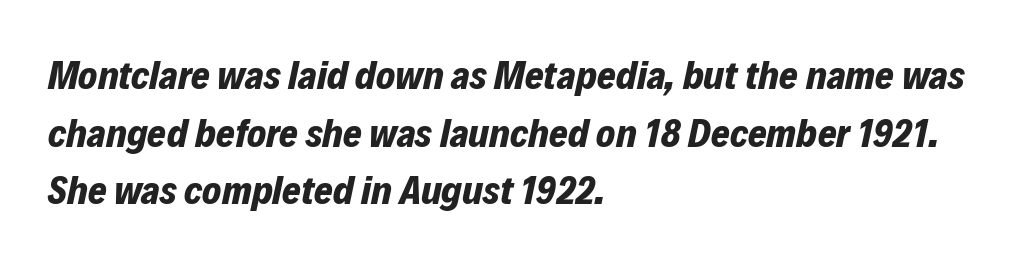
{"italic": "yes", "lean": "right", "slant_degrees": 12, "bold": "yes", "weight": "bold", "width": "normal", "stroke_contrast": "low", "x_height": "medium", "monospaced": "no", "underline": "no", "align": "left", "line_spacing": "normal", "line_spacing_ratio": 1.44, "letter_spacing": "normal", "letter_spacing_em": 0.0, "glyph_px": 40}
